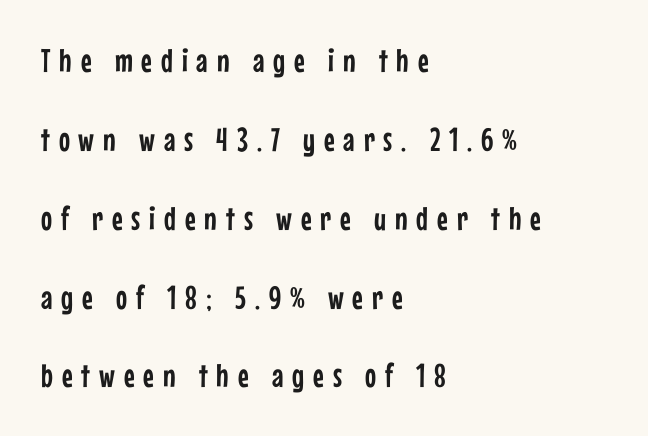
{"serif": "no", "italic": "no", "width": "condensed", "stroke_contrast": "low", "x_height": "medium", "monospaced": "no", "underline": "no", "align": "left", "line_spacing": "loose", "line_spacing_ratio": 2.39, "letter_spacing": "wide", "letter_spacing_em": 0.27, "glyph_px": 33}
